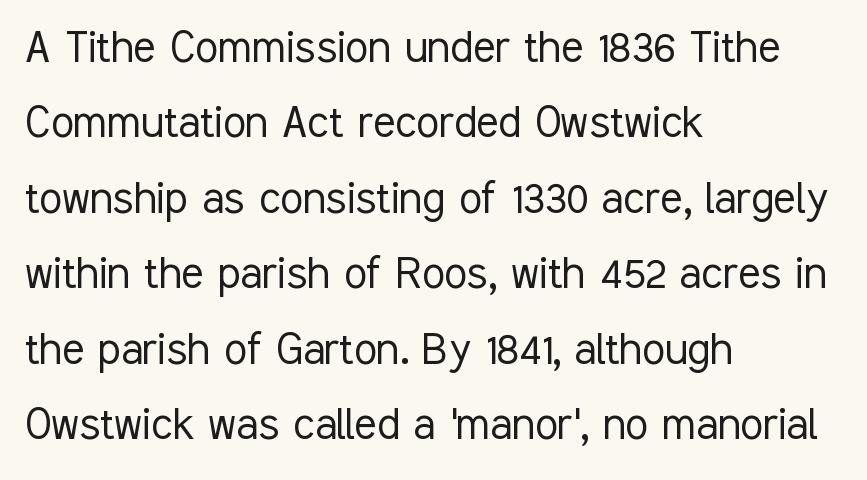
{"serif": "no", "italic": "no", "bold": "no", "weight": "light", "width": "condensed", "stroke_contrast": "low", "x_height": "medium", "monospaced": "no", "underline": "no", "align": "left", "line_spacing": "normal", "line_spacing_ratio": 1.45, "letter_spacing": "normal", "letter_spacing_em": 0.0, "glyph_px": 52}
